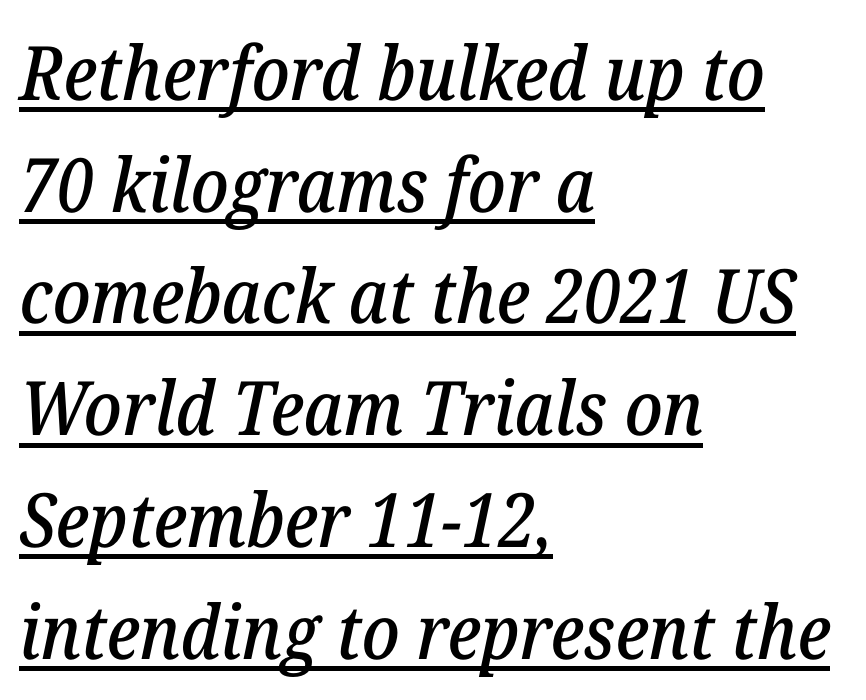
Q: Is the text italic (slanted)? A: Yes, it leans right by about 12 degrees.
Q: Is the typeface a serif or a sans-serif typeface? A: Serif.
Q: Is the text underlined? A: Yes.
Q: How is the paragraph aligned? A: Left-aligned.
Q: Is the spacing between letters normal or unusually wide? A: Normal.
Q: Is the spacing between lines tight, normal or loose? A: Normal.
Q: Width (condensed, normal, or wide)? A: Normal.
Q: Stroke contrast? A: Low.
Q: x-height? A: Medium.
Q: Monospaced? A: No.
